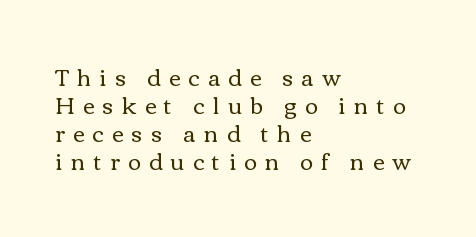
{"italic": "no", "bold": "no", "underline": "no", "align": "left", "line_spacing": "normal", "line_spacing_ratio": 1.28, "letter_spacing": "wide", "letter_spacing_em": 0.39, "glyph_px": 22}
